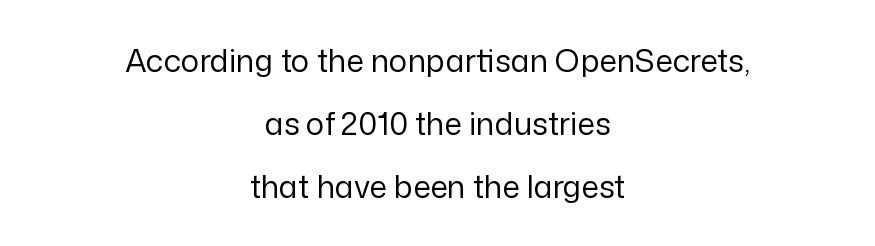
The image shows 31 px regular-weight sans-serif type, upright; set centered, loose line spacing (2.03x), normal letter spacing, not underlined; low stroke contrast and a medium x-height.
